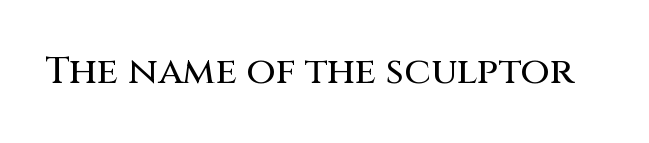
{"serif": "no", "italic": "no", "width": "normal", "stroke_contrast": "medium", "x_height": "large", "monospaced": "no", "underline": "no", "letter_spacing": "normal", "letter_spacing_em": 0.0, "glyph_px": 38}
